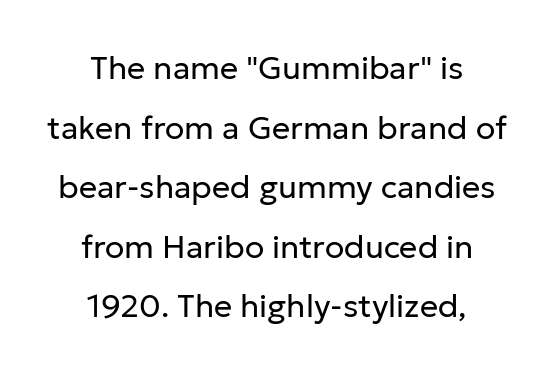
Nope, not italic — everything's standing straight. Spacing between characters is what you'd get straight out of the box. The typesetting does not lean heavy: it is not bold. Lines of text with bare space underneath. Spacing verdict: proportional, widths tailored to each character. Does the copy run flush right? No — it is centered line by line.
